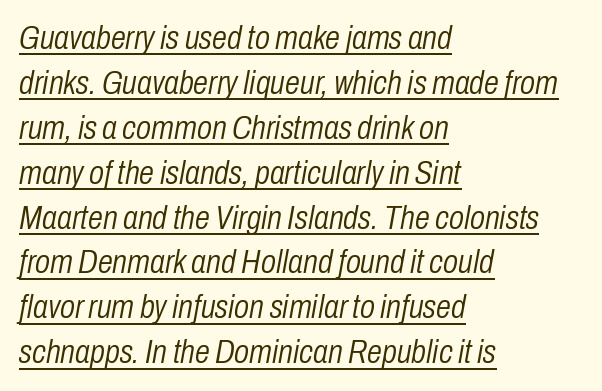
A classic flush-left, rag-right setting is used for this passage. No chunkiness to these letters — they're not bold. The rendered words wear a rule along their underside. Short note: letters normally spaced.
